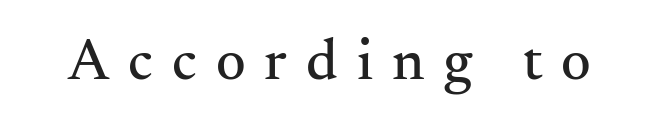
{"serif": "yes", "italic": "no", "width": "normal", "stroke_contrast": "medium", "x_height": "small", "monospaced": "no", "underline": "no", "letter_spacing": "wide", "letter_spacing_em": 0.33, "glyph_px": 58}
